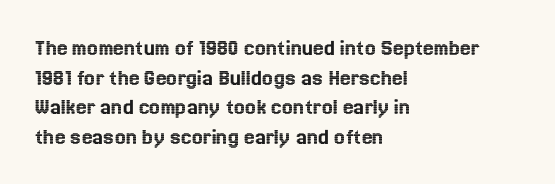
{"italic": "no", "underline": "no", "align": "left", "line_spacing_ratio": 1.23, "letter_spacing": "normal", "letter_spacing_em": 0.0, "glyph_px": 24}
